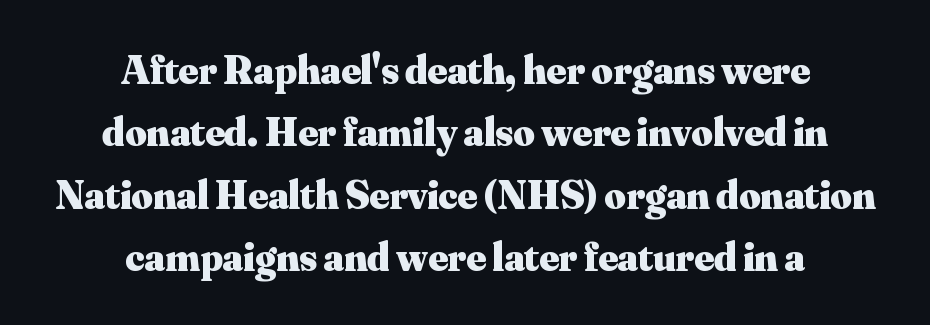
Q: Is the text bold? A: Yes.
Q: Is the text italic (slanted)? A: No, it is upright.
Q: Is the typeface a serif or a sans-serif typeface? A: Serif.
Q: Is the text underlined? A: No.
Q: How is the paragraph aligned? A: Centered.
Q: Is the spacing between letters normal or unusually wide? A: Normal.
Q: Is the spacing between lines tight, normal or loose? A: Normal.
Q: Width (condensed, normal, or wide)? A: Normal.
Q: Stroke contrast? A: Medium.
Q: x-height? A: Small.
Q: Monospaced? A: No.
